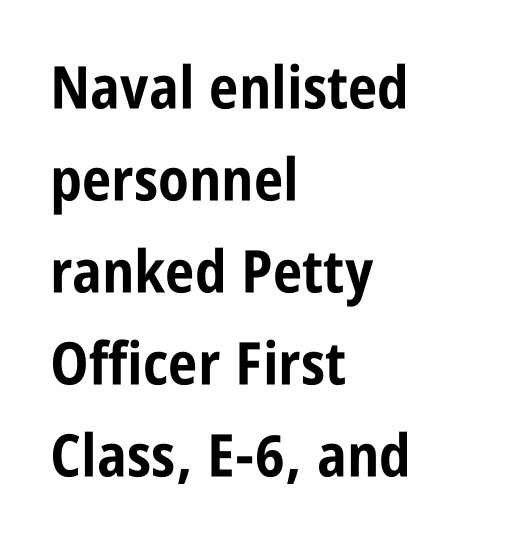
Q: Is the text bold? A: Yes.
Q: Is the text italic (slanted)? A: No, it is upright.
Q: Is the typeface a serif or a sans-serif typeface? A: Sans-serif.
Q: Is the text underlined? A: No.
Q: How is the paragraph aligned? A: Left-aligned.
Q: Is the spacing between letters normal or unusually wide? A: Normal.
Q: Is the spacing between lines tight, normal or loose? A: Normal.
Q: Width (condensed, normal, or wide)? A: Condensed.
Q: Stroke contrast? A: Low.
Q: x-height? A: Large.
Q: Monospaced? A: No.
